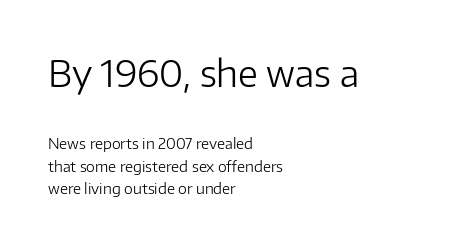
The image shows 37 px light sans-serif type, upright; set left-aligned, normal line spacing (1.5x), normal letter spacing, not underlined; the first (top) block is 2.47x larger; low stroke contrast and a medium x-height.
